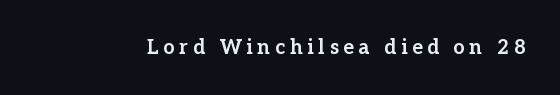
The image shows 20 px bold type, upright; set unusually wide letter spacing (+0.24 em), not underlined.
